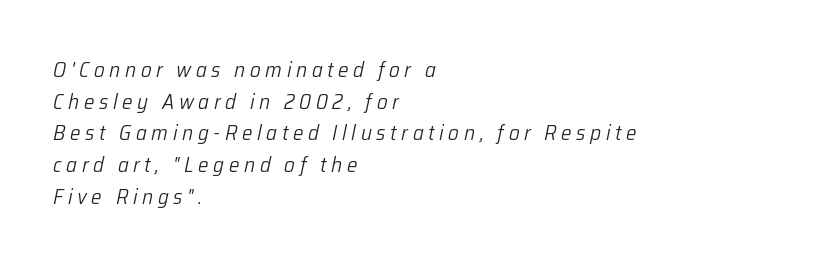
The image shows 21 px text type, italic (leaning right); set left-aligned, normal line spacing (1.51x), unusually wide letter spacing (+0.22 em), not underlined.
